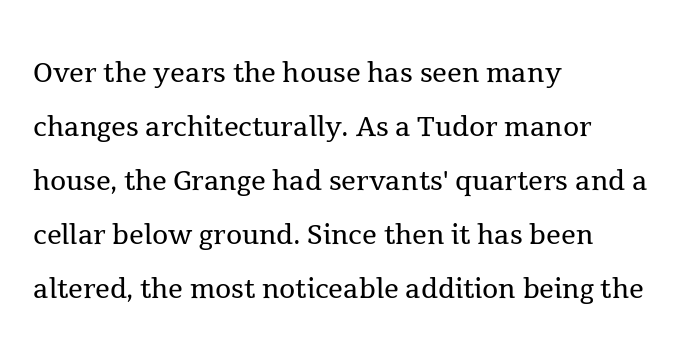
The image shows 37 px regular-weight serif type, upright; set left-aligned, normal line spacing (1.46x), normal letter spacing, not underlined; a medium x-height.
